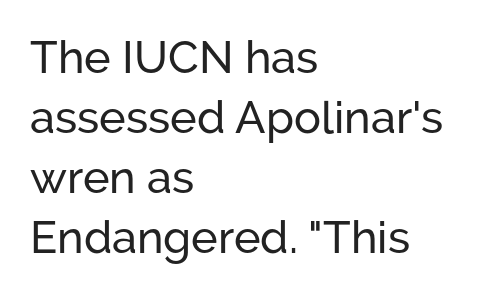
{"serif": "no", "italic": "no", "width": "normal", "stroke_contrast": "low", "x_height": "medium", "monospaced": "no", "underline": "no", "align": "left", "line_spacing": "normal", "line_spacing_ratio": 1.33, "letter_spacing": "normal", "letter_spacing_em": 0.0, "glyph_px": 45}
